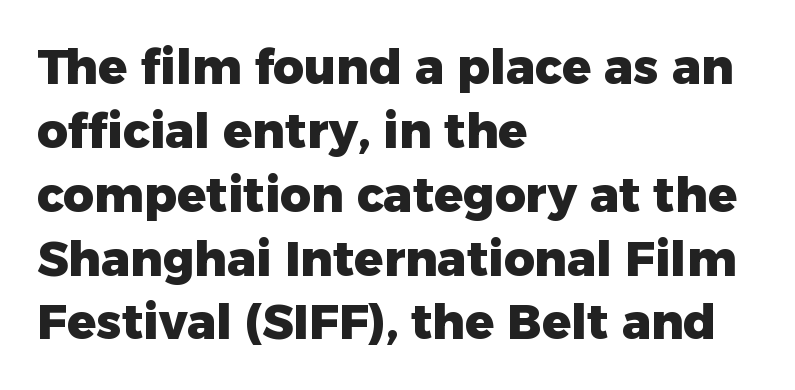
{"serif": "no", "italic": "no", "bold": "yes", "weight": "heavy", "width": "normal", "stroke_contrast": "low", "x_height": "medium", "monospaced": "no", "underline": "no", "align": "left", "line_spacing": "normal", "line_spacing_ratio": 1.33, "letter_spacing": "normal", "letter_spacing_em": 0.0, "glyph_px": 48}
